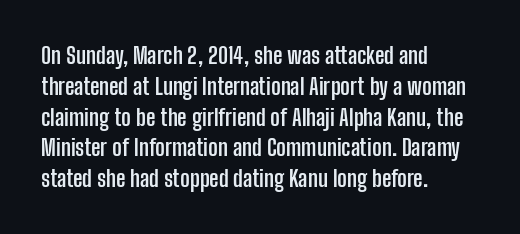
Q: Is the text bold? A: Yes.
Q: Is the text italic (slanted)? A: No, it is upright.
Q: Is the text underlined? A: No.
Q: How is the paragraph aligned? A: Left-aligned.
Q: Is the spacing between letters normal or unusually wide? A: Normal.
Q: Is the spacing between lines tight, normal or loose? A: Normal.
